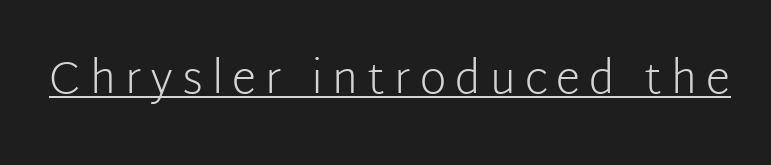
The image shows 45 px light sans-serif type, upright; set unusually wide letter spacing (+0.2 em), underlined; low stroke contrast and a medium x-height.
